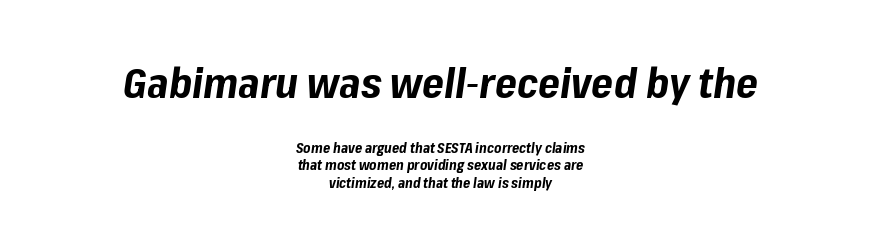
The baseline area is clear. A full-strength bold gives these letters their thick strokes. Proportional: the letters do not fall into vertical columns. Characters are canted at an angle relative to the baseline's perpendicular. If you squint, the top block still reads clearly — it's the larger of the two.
